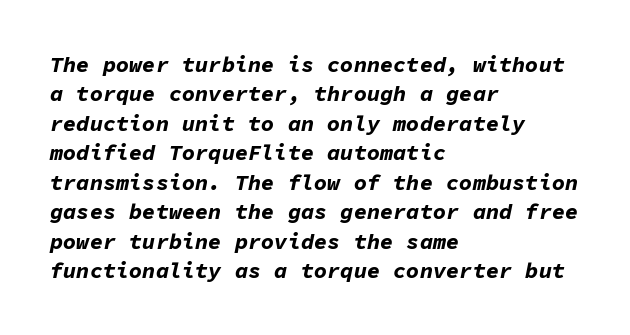
{"italic": "yes", "lean": "right", "slant_degrees": 11, "bold": "yes", "underline": "no", "align": "left", "line_spacing": "normal", "line_spacing_ratio": 1.34, "letter_spacing": "normal", "letter_spacing_em": 0.0, "glyph_px": 22}
